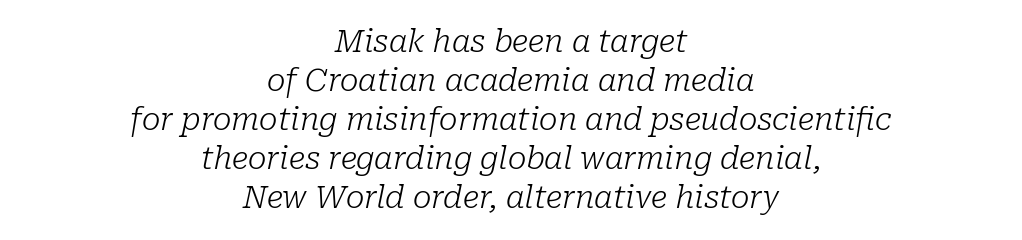
Q: Is the text bold? A: No.
Q: Is the text italic (slanted)? A: Yes, it leans right by about 10 degrees.
Q: Is the typeface a serif or a sans-serif typeface? A: Serif.
Q: Is the text underlined? A: No.
Q: How is the paragraph aligned? A: Centered.
Q: Is the spacing between letters normal or unusually wide? A: Normal.
Q: Is the spacing between lines tight, normal or loose? A: Normal.
Q: Width (condensed, normal, or wide)? A: Normal.
Q: Stroke contrast? A: Low.
Q: x-height? A: Medium.
Q: Monospaced? A: No.
